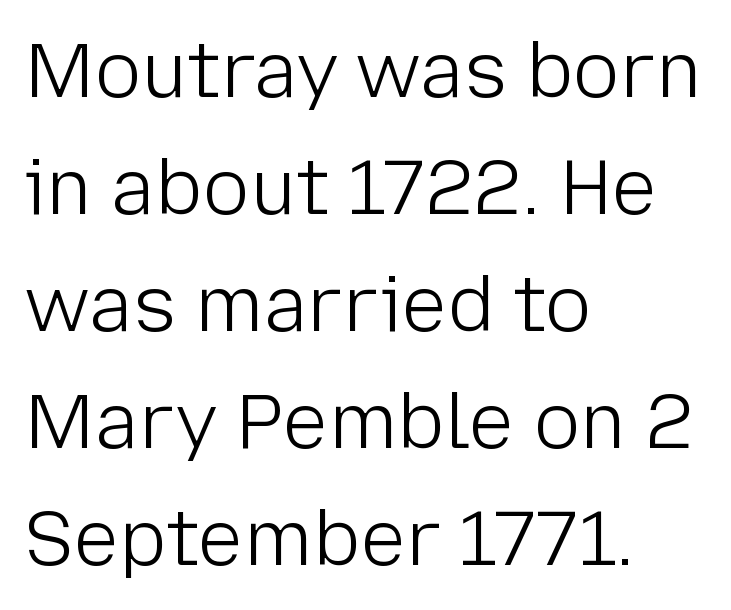
{"serif": "no", "italic": "no", "bold": "no", "weight": "light", "width": "normal", "stroke_contrast": "low", "x_height": "medium", "monospaced": "no", "underline": "no", "align": "left", "line_spacing": "normal", "line_spacing_ratio": 1.52, "letter_spacing": "normal", "letter_spacing_em": 0.0, "glyph_px": 77}
